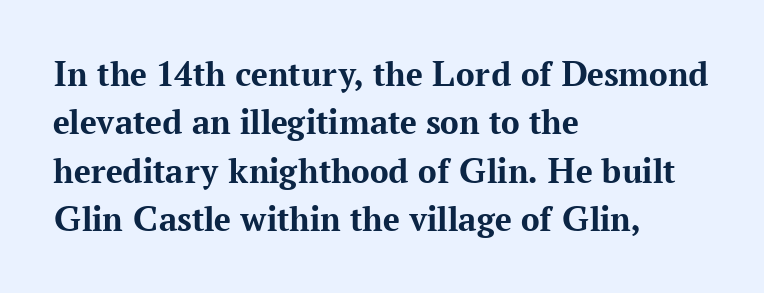
Look at the bottom of the vertical strokes: they flare into serifs here. Clear beneath every line of the passage. The passage shown is typed in a proportional face where columns would drift. Interline gaps are of average width in this sample. This is roman type, the default non-slanted kind. The passage is arranged the way most books set body copy — flush left.
